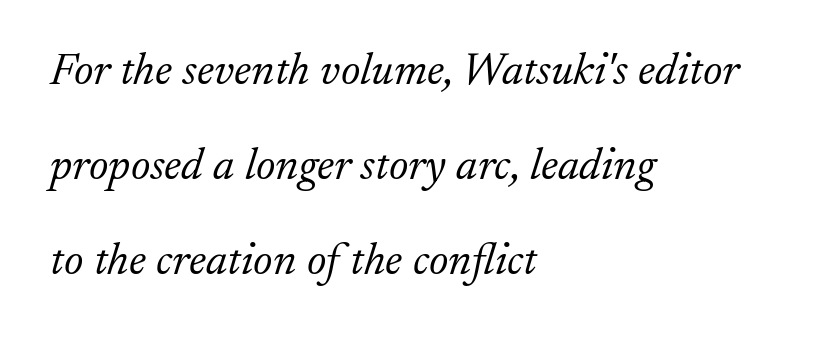
Horizontal bands of white between lines are thick stripes. It's the slanting kind of type. Weight: regular or lighter. The type is set solid horizontally, with unmodified tracking. Decoration check: the copy has no underline. These lines are set flush left with a ragged right edge.
